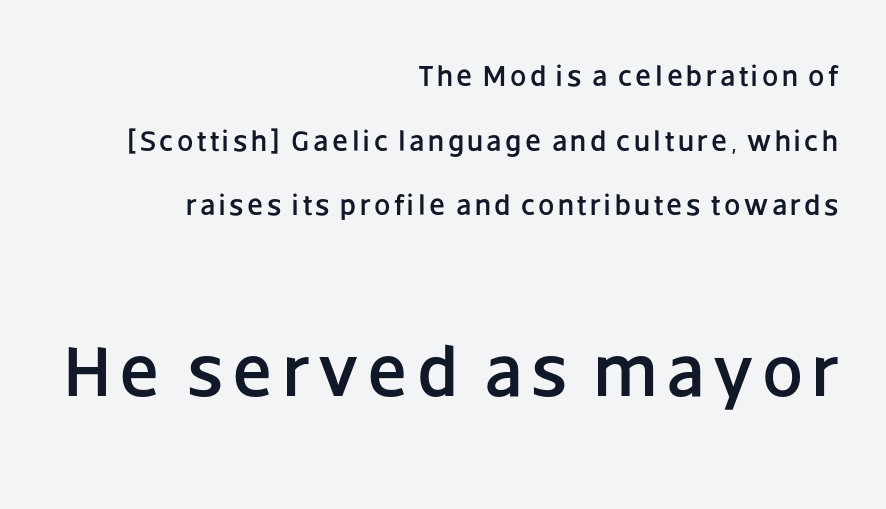
The image shows 73 px sans-serif type, upright; set right-aligned, loose line spacing (2.23x), not underlined; the second (bottom) block is 2.52x larger; low stroke contrast and a large x-height.
